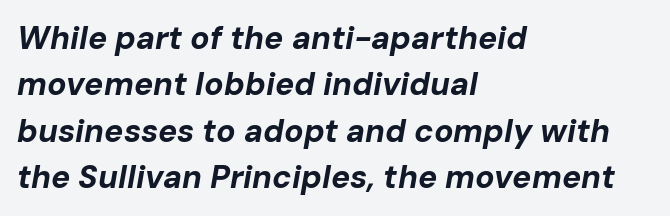
A typesetter would call this proportional, since set widths differ per character. Caption: standard tracking, unaltered. Descenders hang freely into open space. Strokes here are thick enough to call this a true bold. There's an unmistakable incline to the writing here.
